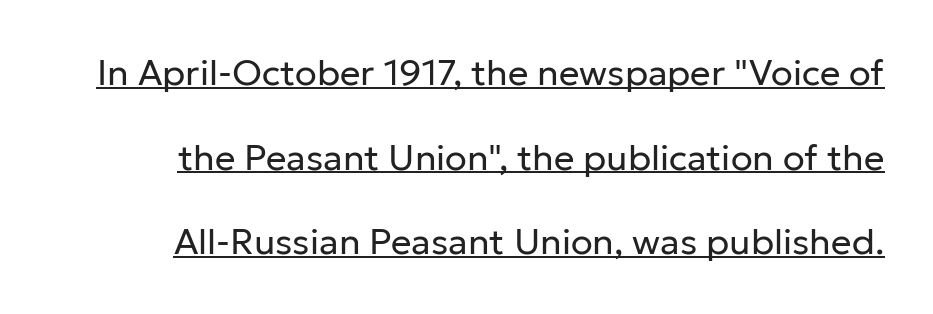
Q: Is the text bold? A: No.
Q: Is the text italic (slanted)? A: No, it is upright.
Q: Is the typeface a serif or a sans-serif typeface? A: Sans-serif.
Q: Is the text underlined? A: Yes.
Q: Is the spacing between letters normal or unusually wide? A: Normal.
Q: Is the spacing between lines tight, normal or loose? A: Loose.
Q: Width (condensed, normal, or wide)? A: Normal.
Q: Stroke contrast? A: Low.
Q: x-height? A: Medium.
Q: Monospaced? A: No.
